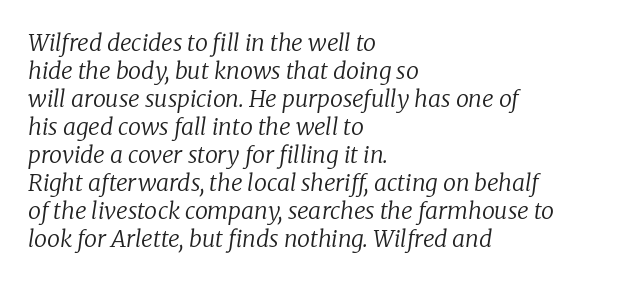
Caption: multi-line text, flush left, ragged right. The cut favours lightness, reaching ordinary text weight at its darkest. Check the space under the baseline: it is left empty. The lettering tilts uniformly, giving the passage an italic look. Characters follow at the spacing the type designer built in.
